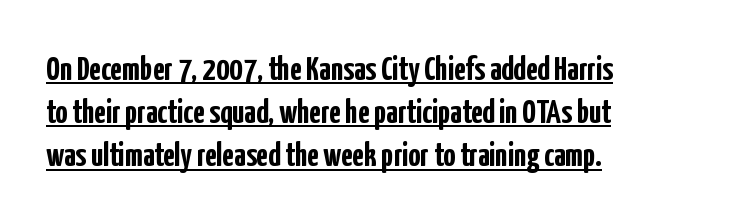
The image shows 34 px semibold, condensed sans-serif type, upright; set left-aligned, normal line spacing (1.27x), normal letter spacing, underlined; low stroke contrast and a medium x-height.
